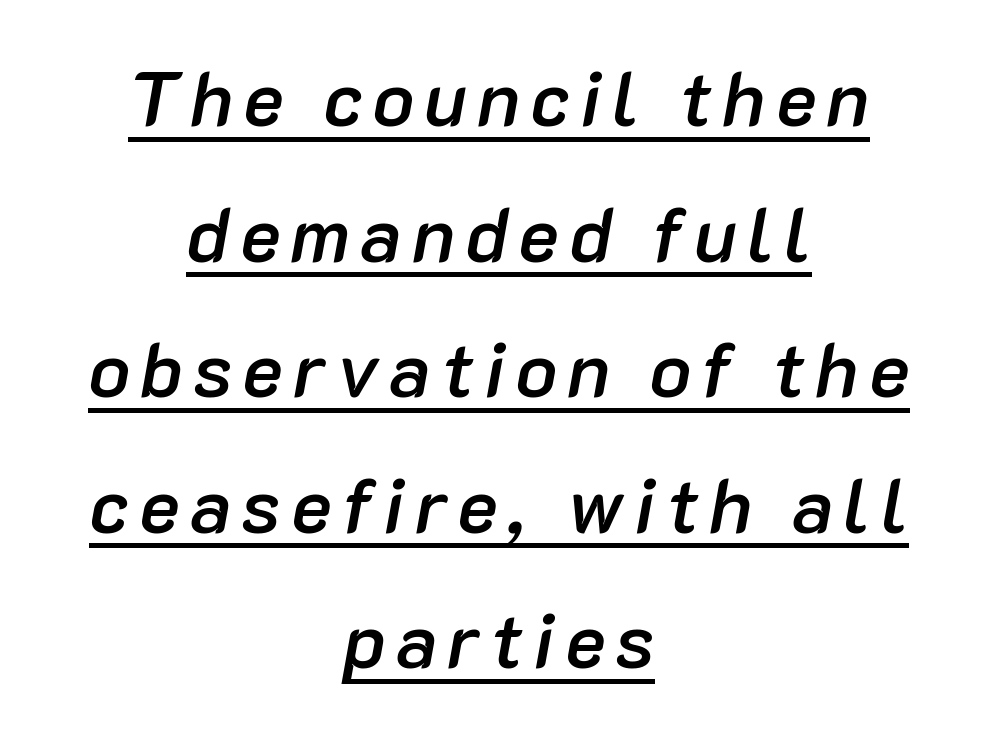
{"italic": "yes", "lean": "right", "slant_degrees": 10, "bold": "semi", "weight": "semibold", "width": "normal", "stroke_contrast": "low", "x_height": "medium", "monospaced": "no", "underline": "yes", "align": "center", "line_spacing_ratio": 1.76, "glyph_px": 77}
